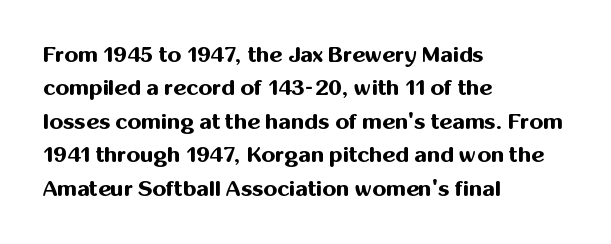
{"italic": "no", "bold": "yes", "underline": "no", "align": "left", "line_spacing": "normal", "line_spacing_ratio": 1.52, "letter_spacing": "normal", "letter_spacing_em": 0.0, "glyph_px": 22}
